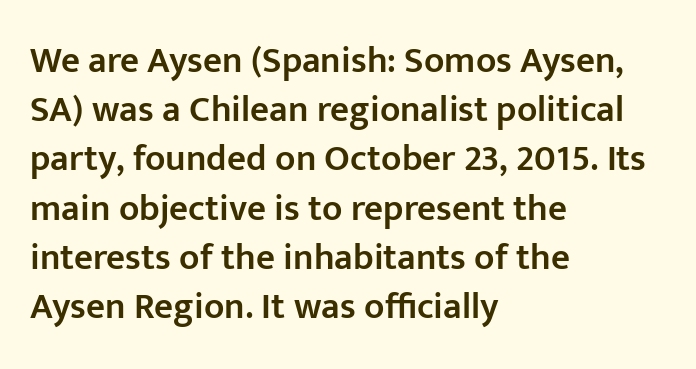
The image shows 37 px semibold sans-serif type, upright; set left-aligned, normal line spacing (1.33x), normal letter spacing, not underlined; low stroke contrast and a medium x-height.
